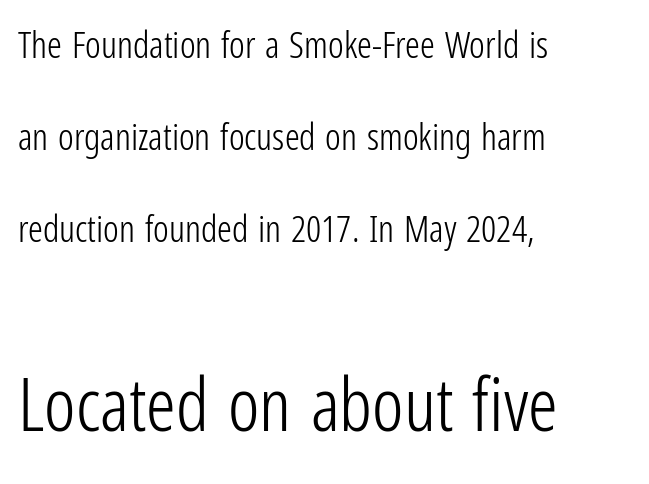
The image shows 74 px light, condensed sans-serif type, upright; set left-aligned, loose line spacing (2.48x), normal letter spacing, not underlined; the second (bottom) block is 2.0x larger; low stroke contrast and a medium x-height.
